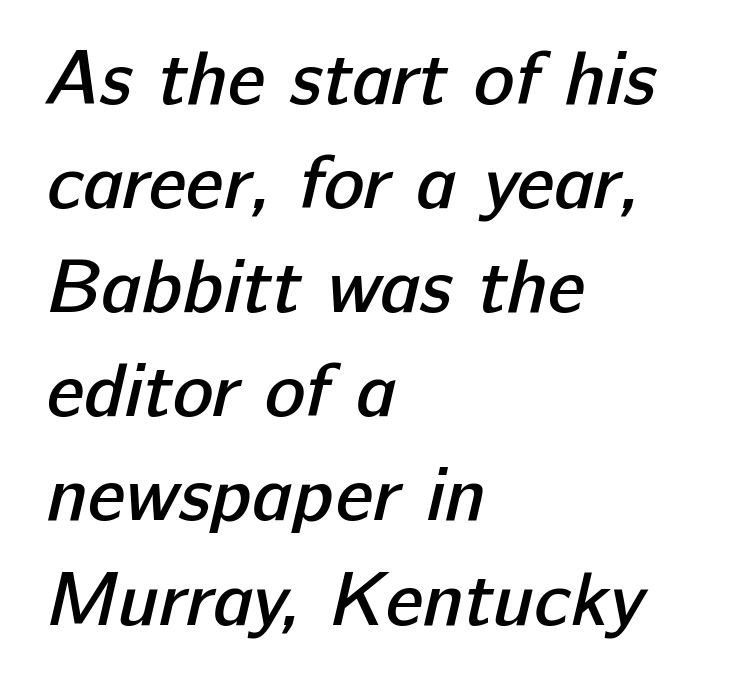
The letters advance in unequal steps, a hallmark of proportional type. The leading is moderate, giving the passage an even texture. The tracking reads as untouched default to a designer's eye. Where is the straight margin? On the left.
